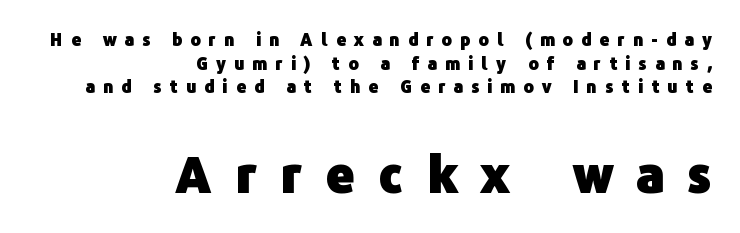
Q: Is the text bold? A: Yes.
Q: Is the text italic (slanted)? A: No, it is upright.
Q: Is the typeface a serif or a sans-serif typeface? A: Sans-serif.
Q: Is the text underlined? A: No.
Q: How is the paragraph aligned? A: Right-aligned.
Q: Is the spacing between letters normal or unusually wide? A: Unusually wide.
Q: Is the spacing between lines tight, normal or loose? A: Normal.
Q: Which block of text is set in a larger size, the first (top) or the second (bottom)? A: The second (bottom) one.
Q: Width (condensed, normal, or wide)? A: Normal.
Q: Stroke contrast? A: Low.
Q: x-height? A: Medium.
Q: Monospaced? A: No.
